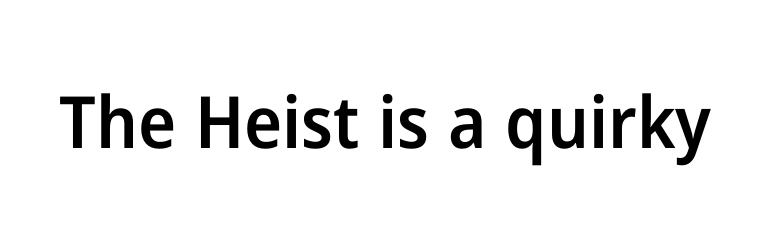
The lettering holds an erect, upright posture throughout. Check under the words: just untouched page. Observe the absence of serifs on each vertical stroke in this sample. Firm but not heavy-handed strokes: this text is semibold. Observe the ordinary spacing: letters are neighbours, not strangers. Each letter keeps its own natural width here, so spacing adapts to shape.
